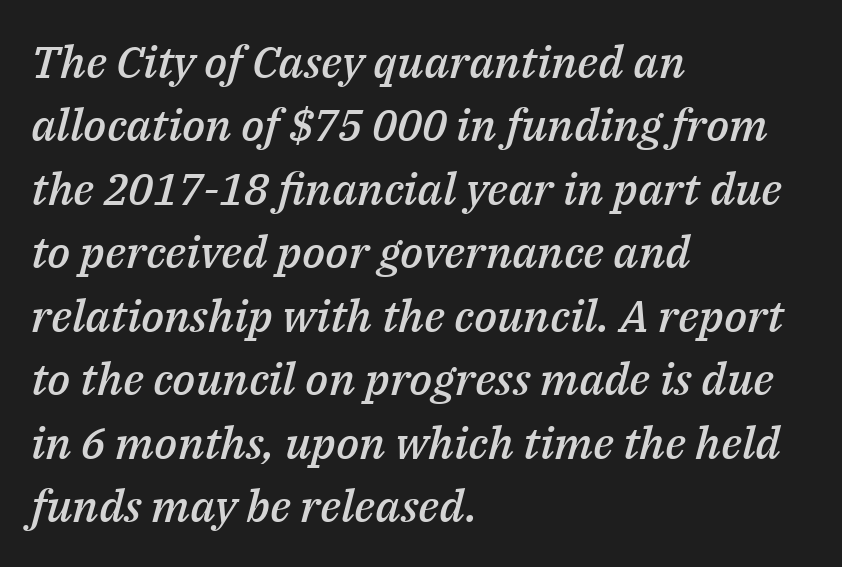
Q: Is the text bold? A: Semi-bold.
Q: Is the text italic (slanted)? A: Yes, it leans right by about 14 degrees.
Q: Is the text underlined? A: No.
Q: How is the paragraph aligned? A: Left-aligned.
Q: Is the spacing between letters normal or unusually wide? A: Normal.
Q: Is the spacing between lines tight, normal or loose? A: Normal.
Q: Width (condensed, normal, or wide)? A: Normal.
Q: Stroke contrast? A: Medium.
Q: x-height? A: Medium.
Q: Monospaced? A: No.
